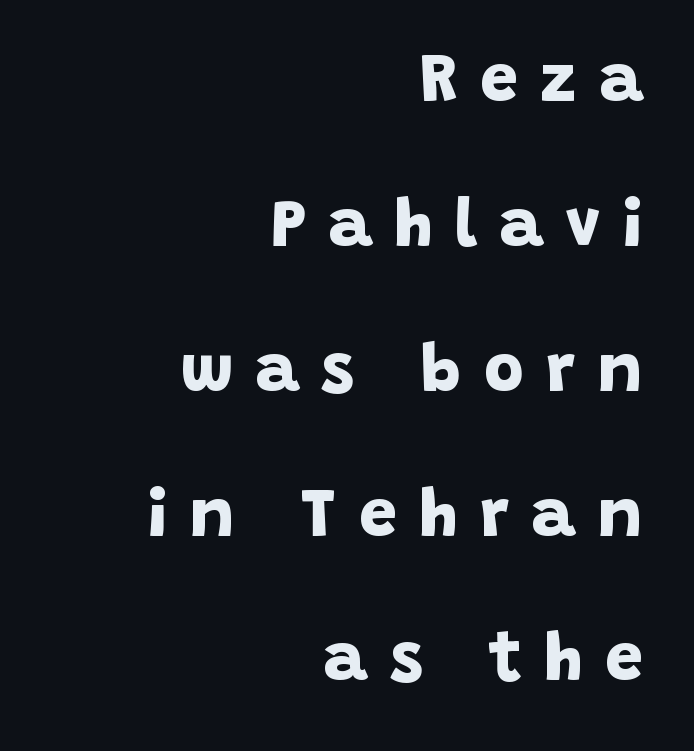
Q: Is the text bold? A: Yes.
Q: Is the typeface a serif or a sans-serif typeface? A: Sans-serif.
Q: Is the text underlined? A: No.
Q: How is the paragraph aligned? A: Right-aligned.
Q: Is the spacing between letters normal or unusually wide? A: Unusually wide.
Q: Is the spacing between lines tight, normal or loose? A: Loose.
Q: Width (condensed, normal, or wide)? A: Normal.
Q: Stroke contrast? A: Low.
Q: x-height? A: Large.
Q: Monospaced? A: No.
